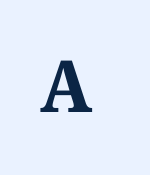
Caption: bold face, heavy strokes. Spacing verdict: proportional, widths tailored to each character. Decoration check: the copy has no underline. Every row of glyphs begins at an identical x-position on the left. Font category for this specimen: serif. This is the regular roman posture of the typeface.
